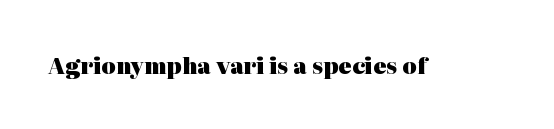
Short note: letters normally spaced. Words float on clear page, feet unadorned. The letters stand upright; this is a roman face. Heavy, bold letterforms.
